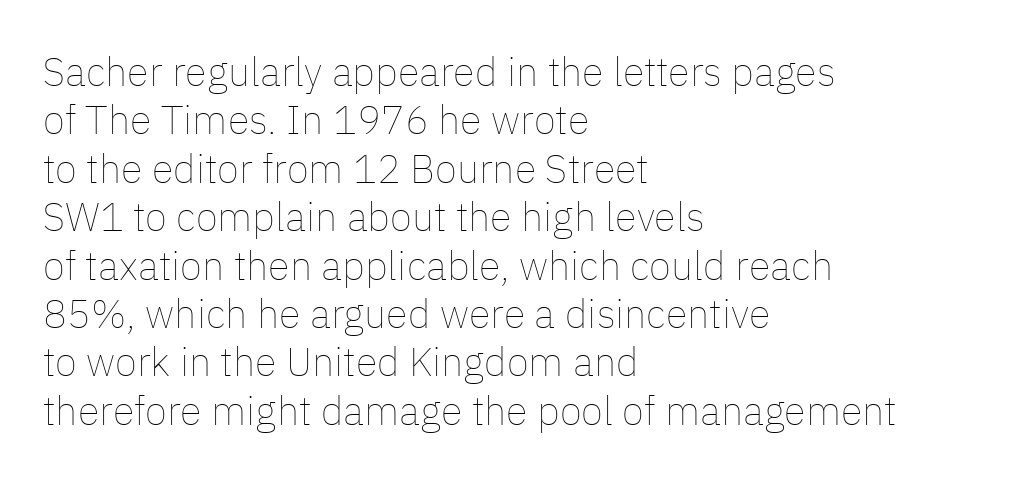
{"italic": "no", "bold": "no", "weight": "thin", "width": "normal", "stroke_contrast": "low", "x_height": "medium", "monospaced": "no", "underline": "no", "align": "left", "line_spacing_ratio": 1.21, "letter_spacing": "normal", "letter_spacing_em": 0.0, "glyph_px": 40}
